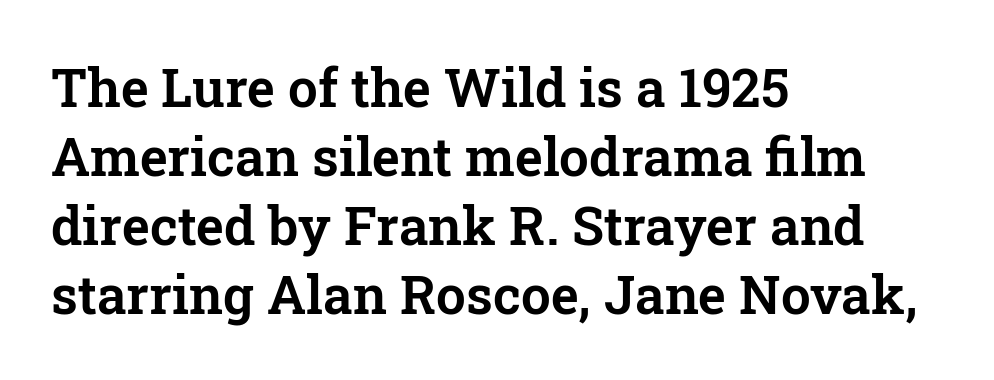
Varying glyph widths throughout — classic text-font behaviour. I'd call this a serif setting — the letters wear small feet. Nobody touched the tracking dial on this one. Unlike italic type, these characters show no tilt at all. The rendering uses a moderate line-height, typical for paragraphs. In CSS terms this would be text-align: left.
